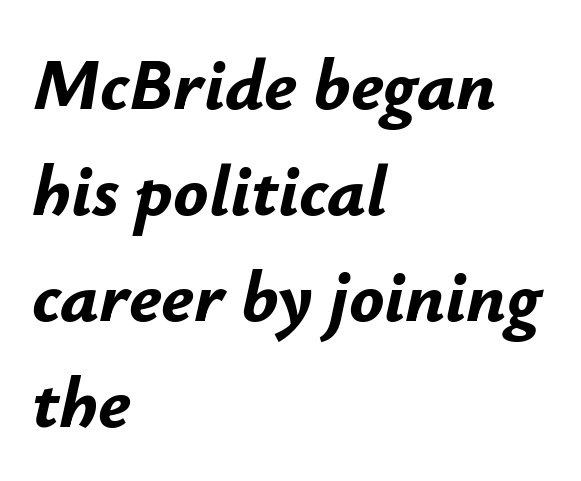
{"italic": "yes", "lean": "right", "slant_degrees": 12, "bold": "yes", "weight": "bold", "width": "normal", "stroke_contrast": "low", "x_height": "small", "monospaced": "no", "underline": "no", "align": "left", "line_spacing": "normal", "line_spacing_ratio": 1.45, "letter_spacing": "normal", "letter_spacing_em": 0.0, "glyph_px": 73}
